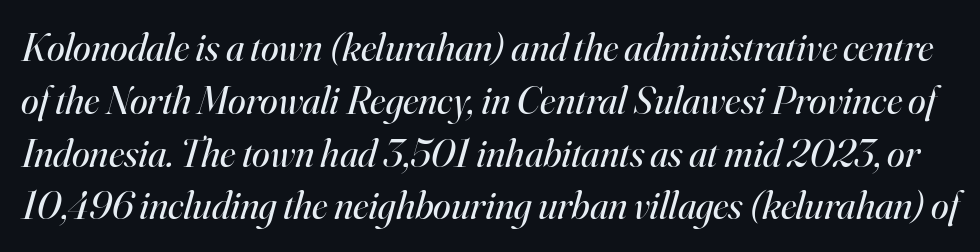
The image shows 40 px regular-weight serif type, italic (leaning right); set normal line spacing (1.32x), normal letter spacing, not underlined; high stroke contrast and a small x-height.
